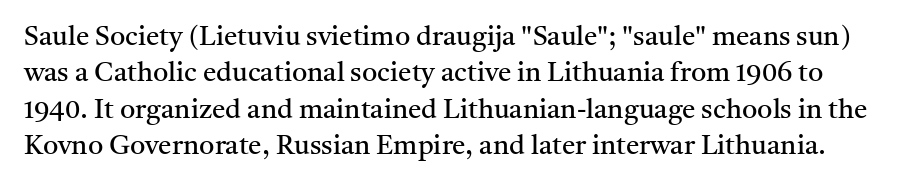
Q: Is the text bold? A: No.
Q: Is the text italic (slanted)? A: No, it is upright.
Q: Is the text underlined? A: No.
Q: Is the spacing between letters normal or unusually wide? A: Normal.
Q: Is the spacing between lines tight, normal or loose? A: Normal.
